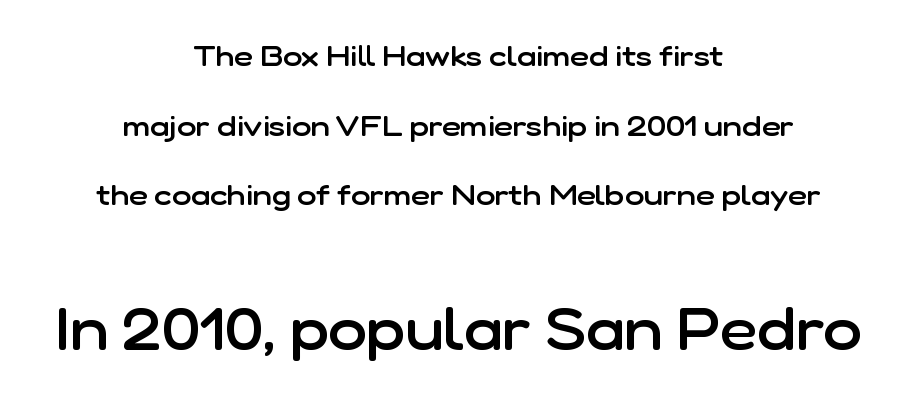
The image shows 58 px semibold sans-serif type, upright; set centered, loose line spacing (2.4x), normal letter spacing, not underlined; the second (bottom) block is 2.0x larger; low stroke contrast and a medium x-height.
